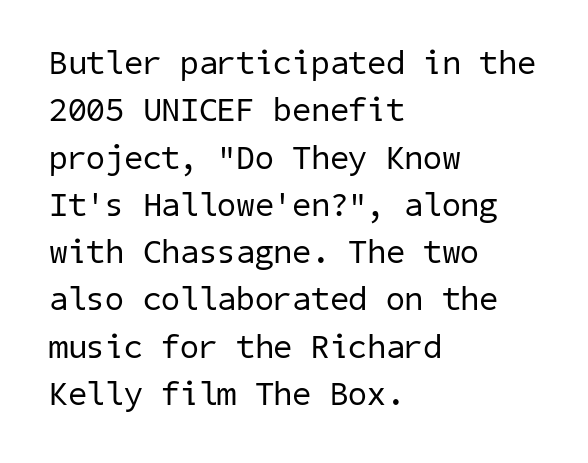
Q: Is the text bold? A: No.
Q: Is the typeface a serif or a sans-serif typeface? A: Sans-serif.
Q: Is the text underlined? A: No.
Q: How is the paragraph aligned? A: Left-aligned.
Q: Is the spacing between letters normal or unusually wide? A: Normal.
Q: Is the spacing between lines tight, normal or loose? A: Normal.
Q: Width (condensed, normal, or wide)? A: Normal.
Q: Stroke contrast? A: Low.
Q: x-height? A: Medium.
